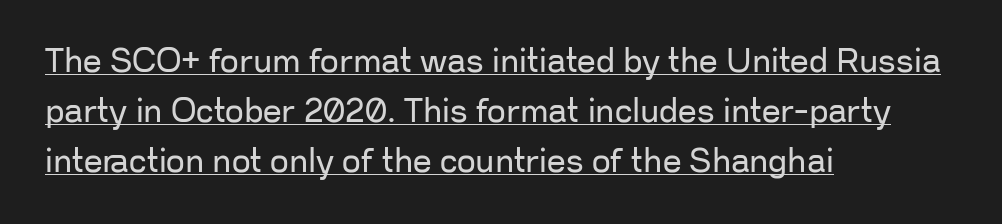
The font sits on the lighter half of the weight spectrum, regular included. Line spacing here is normal. Ascenders rise straight up at ninety degrees. Think of a printed novel: that variable character pitch is what you see here.
